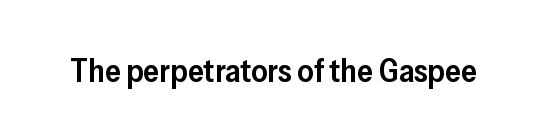
Q: Is the text bold? A: Semi-bold.
Q: Is the text italic (slanted)? A: No, it is upright.
Q: Is the typeface a serif or a sans-serif typeface? A: Sans-serif.
Q: Is the text underlined? A: No.
Q: Is the spacing between letters normal or unusually wide? A: Normal.
Q: Width (condensed, normal, or wide)? A: Normal.
Q: Stroke contrast? A: Low.
Q: x-height? A: Medium.
Q: Monospaced? A: No.
